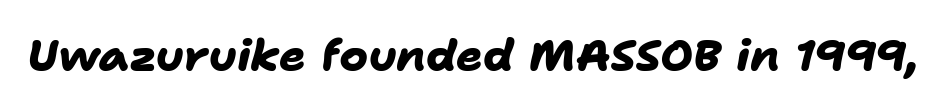
Q: Is the text bold? A: Yes.
Q: Is the typeface a serif or a sans-serif typeface? A: Sans-serif.
Q: Is the text underlined? A: No.
Q: Is the spacing between letters normal or unusually wide? A: Normal.
Q: Width (condensed, normal, or wide)? A: Normal.
Q: Stroke contrast? A: Low.
Q: x-height? A: Medium.
Q: Monospaced? A: No.
